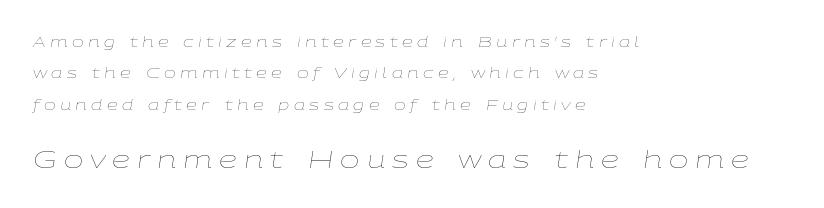
Anything drawn beneath the words? Only blank space. In terms of letterspacing, this is a distinctly airy, spread setting. The passage shown stacks its lines with a broad gap. Yep, that's italic — everything's leaning. If you drew a ruler down the left edge, every line would touch it. No heavy texture on the line: the type isn't bold.
